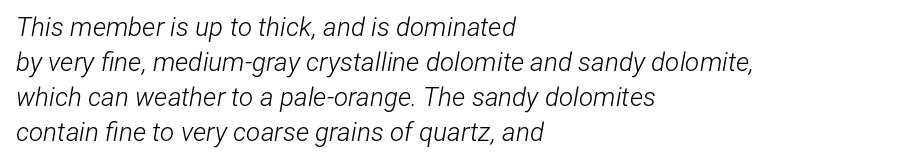
{"italic": "yes", "lean": "right", "slant_degrees": 12, "bold": "no", "underline": "no", "align": "left", "line_spacing": "normal", "line_spacing_ratio": 1.34, "letter_spacing": "normal", "letter_spacing_em": 0.0, "glyph_px": 26}
